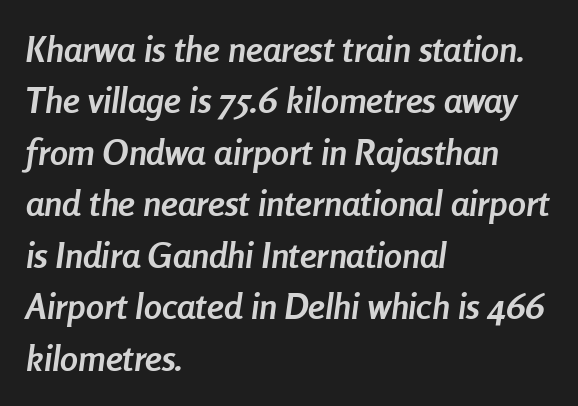
{"italic": "yes", "lean": "right", "slant_degrees": 8, "bold": "yes", "weight": "semibold", "width": "condensed", "stroke_contrast": "low", "x_height": "medium", "monospaced": "no", "underline": "no", "align": "left", "line_spacing": "normal", "line_spacing_ratio": 1.43, "letter_spacing": "normal", "letter_spacing_em": 0.0, "glyph_px": 36}
